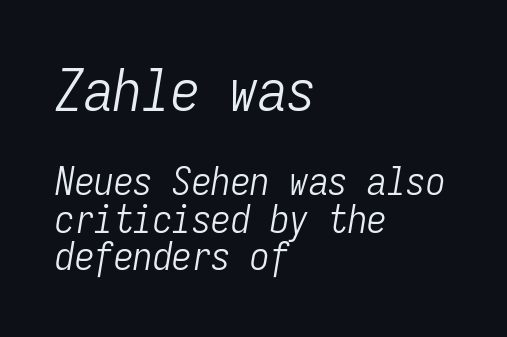
The image shows 58 px light, condensed type, italic (leaning right), monospaced; set left-aligned, tight line spacing (0.96x), normal letter spacing, not underlined; the first (top) block is 1.49x larger; low stroke contrast and a medium x-height.
